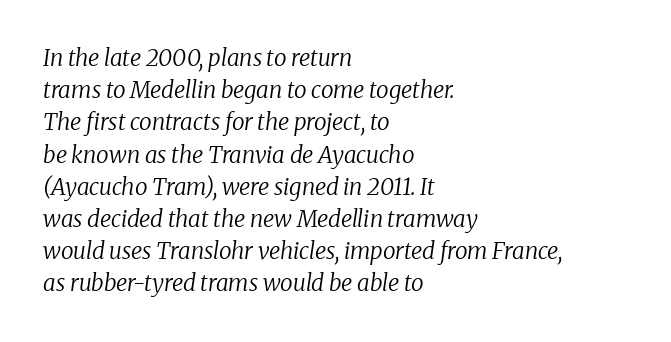
Q: Is the text bold? A: No.
Q: Is the text italic (slanted)? A: Yes, it leans right by about 8 degrees.
Q: Is the text underlined? A: No.
Q: How is the paragraph aligned? A: Left-aligned.
Q: Is the spacing between letters normal or unusually wide? A: Normal.
Q: Is the spacing between lines tight, normal or loose? A: Normal.
